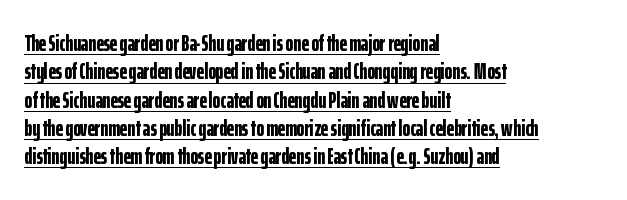
Compared with a centered layout, this one pins lines to the left instead. Words appear dense and cohesive because spacing is normal. Check the space under the baseline: a stroke is drawn there. The font is running at its bold setting. When letters stand straight like this, we call the style roman or upright.
